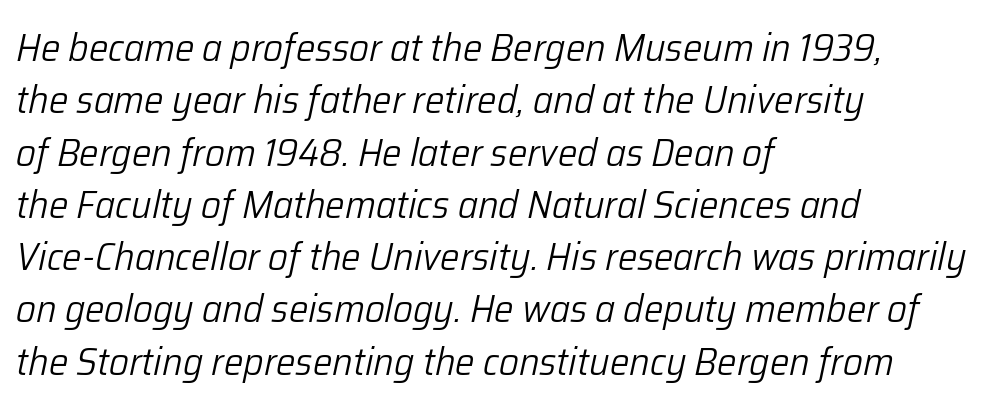
The image shows 39 px light type, italic (leaning right); set left-aligned, normal line spacing (1.34x), normal letter spacing, not underlined; low stroke contrast and a medium x-height.
